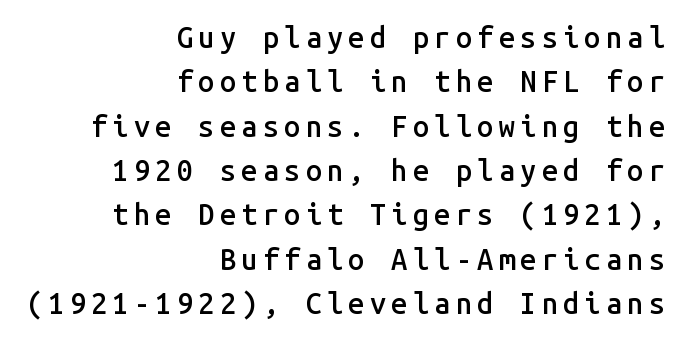
The image shows 29 px semibold sans-serif type, upright, monospaced; set right-aligned, normal line spacing (1.53x), not underlined; low stroke contrast and a medium x-height.
